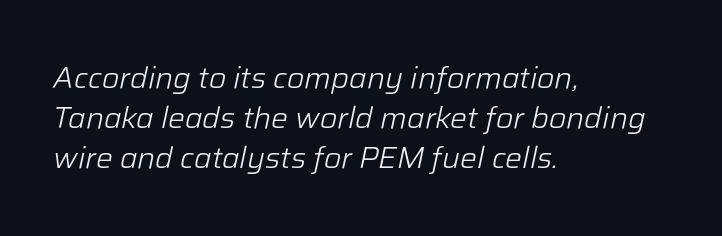
The image shows 30 px light type, italic (leaning right); set left-aligned, normal line spacing (1.34x), normal letter spacing, not underlined; low stroke contrast and a medium x-height.
